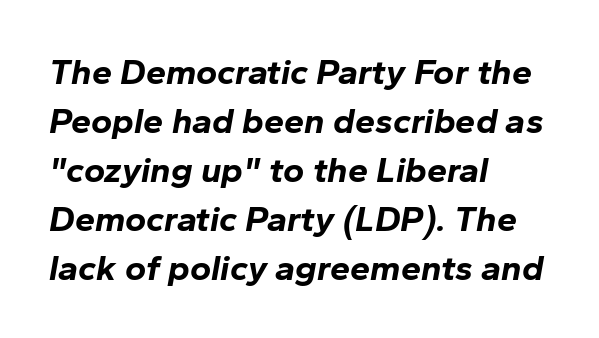
Q: Is the text bold? A: Yes.
Q: Is the text italic (slanted)? A: Yes, it leans right by about 10 degrees.
Q: Is the text underlined? A: No.
Q: How is the paragraph aligned? A: Left-aligned.
Q: Is the spacing between letters normal or unusually wide? A: Normal.
Q: Is the spacing between lines tight, normal or loose? A: Normal.
Q: Width (condensed, normal, or wide)? A: Normal.
Q: Stroke contrast? A: Low.
Q: x-height? A: Medium.
Q: Monospaced? A: No.
